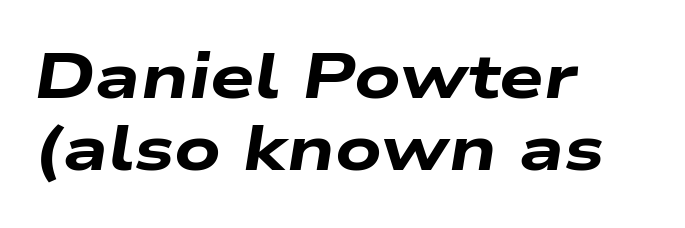
Is there much room between lines? No — they nearly touch. The font's italic variant was chosen for this text. Check under the words: just untouched page. Caption: standard tracking, unaltered. You'd pick this weight for a headline — it's a proper bold. Each line starts at the same left margin while the right side varies.
